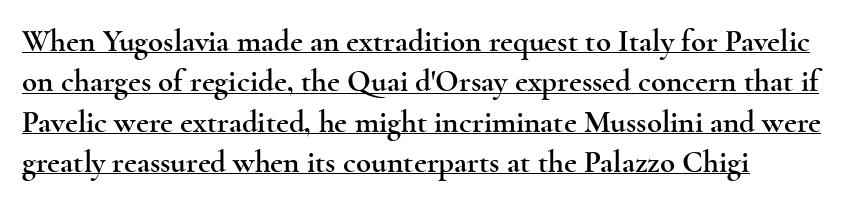
The face used here is rendered with its standard letterfit. The face used here is proportionally spaced, like ordinary book or web type. Notice how the stems are strictly vertical — no italics here. Has an underline been added? It has. Line spacing here is normal. Is this a sans? No — the strokes have serifs.
